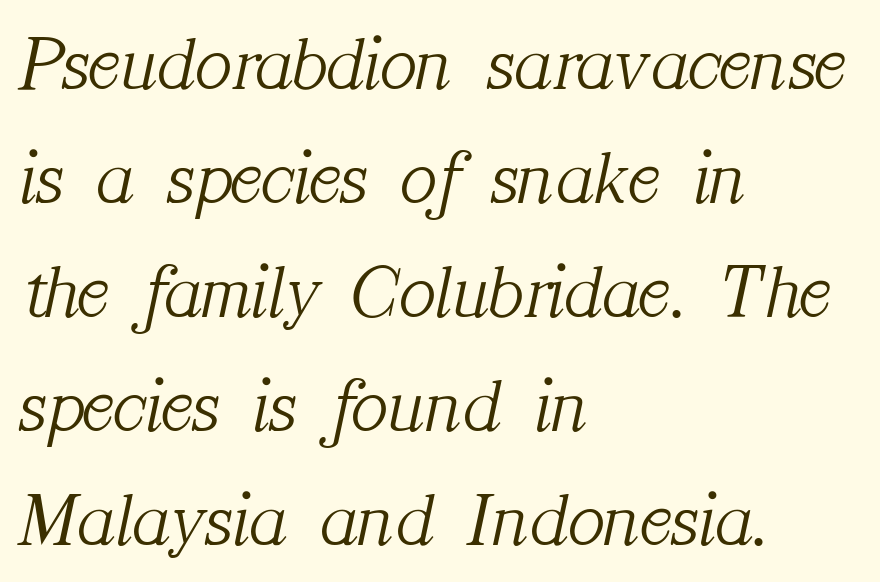
The image shows 77 px light serif type, italic (leaning right); set left-aligned, normal line spacing (1.48x), normal letter spacing, not underlined; medium stroke contrast and a medium x-height.
